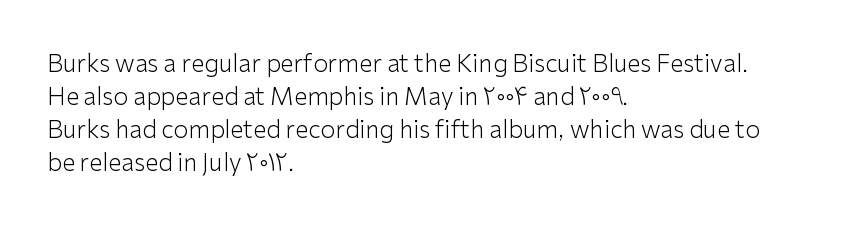
The image shows 24 px text type, upright; set left-aligned, normal line spacing (1.37x), normal letter spacing, not underlined.
